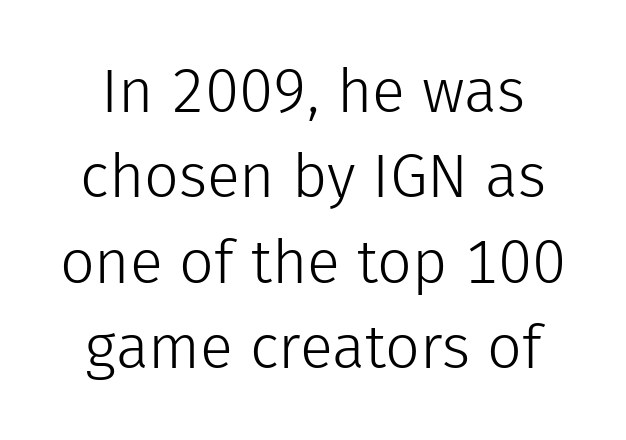
The image shows 61 px light sans-serif type, upright; set normal line spacing (1.4x), normal letter spacing, not underlined; low stroke contrast and a medium x-height.
